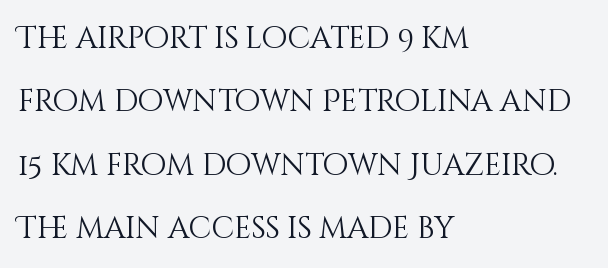
Q: Is the text bold? A: No.
Q: Is the text italic (slanted)? A: No, it is upright.
Q: Is the text underlined? A: No.
Q: How is the paragraph aligned? A: Left-aligned.
Q: Is the spacing between letters normal or unusually wide? A: Normal.
Q: Is the spacing between lines tight, normal or loose? A: Loose.
Q: Width (condensed, normal, or wide)? A: Normal.
Q: Stroke contrast? A: Medium.
Q: x-height? A: Large.
Q: Monospaced? A: No.
